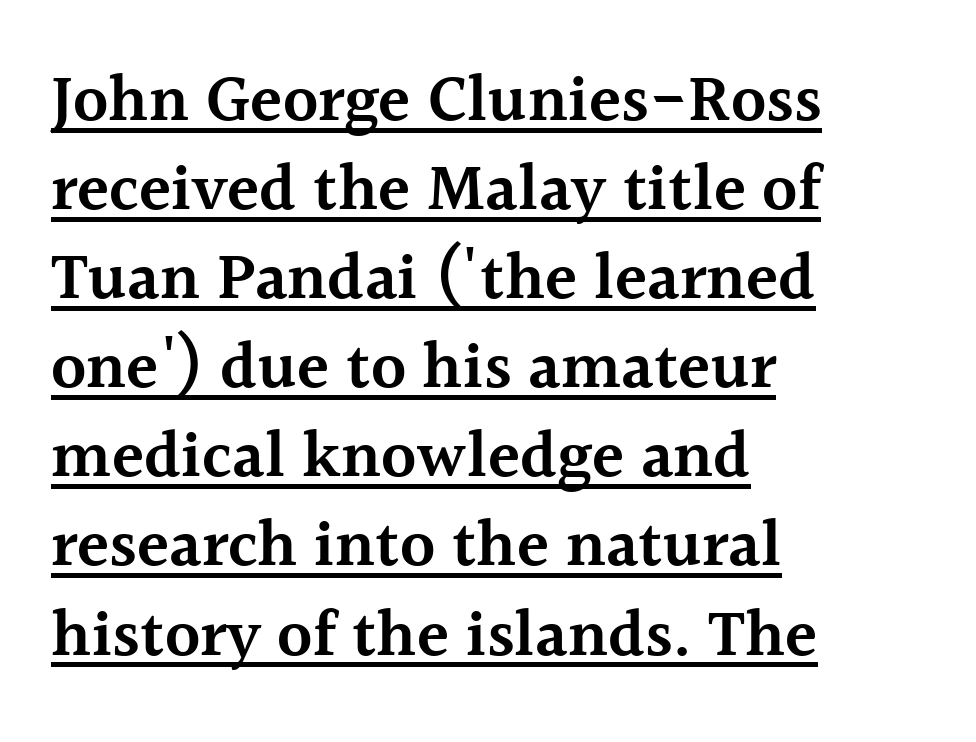
Classification — serif. Each new line begins a customary step beneath the previous one. The letters advance in unequal steps, a hallmark of proportional type. Tall strokes in this sample are plumb rather than angled. Emphasis is given by a line drawn under the lettering.
